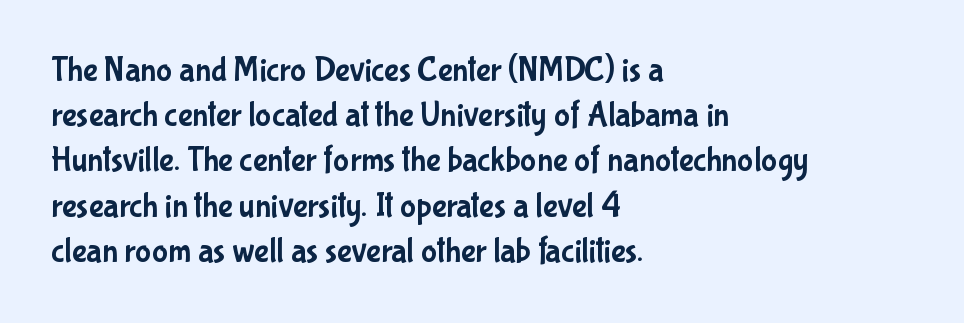
Q: Is the text italic (slanted)? A: No, it is upright.
Q: Is the typeface a serif or a sans-serif typeface? A: Sans-serif.
Q: Is the text underlined? A: No.
Q: How is the paragraph aligned? A: Left-aligned.
Q: Is the spacing between letters normal or unusually wide? A: Normal.
Q: Is the spacing between lines tight, normal or loose? A: Normal.
Q: Width (condensed, normal, or wide)? A: Condensed.
Q: Stroke contrast? A: Low.
Q: x-height? A: Medium.
Q: Monospaced? A: No.
